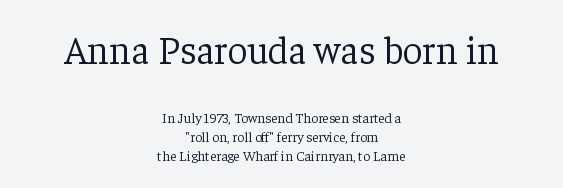
The image shows 39 px light serif type, upright; set centered, normal line spacing (1.37x), normal letter spacing, not underlined; the first (top) block is 2.79x larger; low stroke contrast and a medium x-height.
